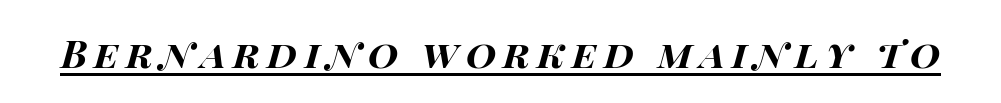
{"italic": "yes", "lean": "right", "slant_degrees": 15, "bold": "yes", "weight": "bold", "width": "wide", "stroke_contrast": "high", "x_height": "large", "monospaced": "no", "underline": "yes", "glyph_px": 39}
